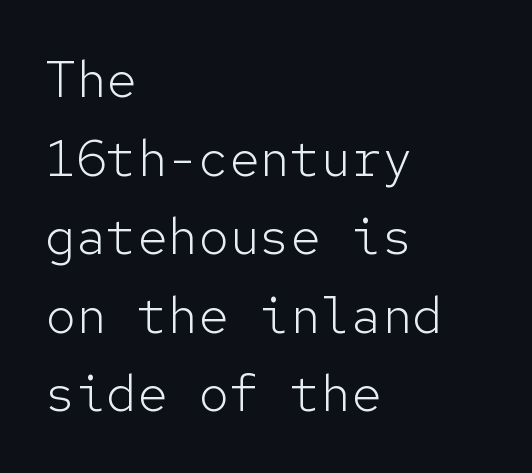
{"serif": "no", "italic": "no", "bold": "no", "weight": "light", "width": "normal", "stroke_contrast": "low", "x_height": "medium", "monospaced": "yes", "underline": "no", "align": "left", "line_spacing": "normal", "line_spacing_ratio": 1.54, "letter_spacing": "normal", "letter_spacing_em": 0.0, "glyph_px": 51}
